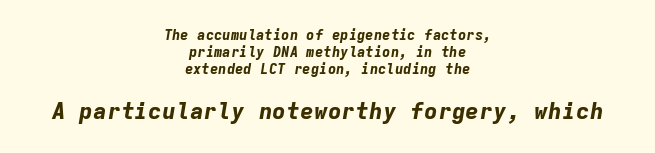
Alignment: centered. Block two is the big one; block one sits smaller above it. The passage shown is not underscored anywhere. Tracking here is standard; glyphs follow each other at the usual distance.
